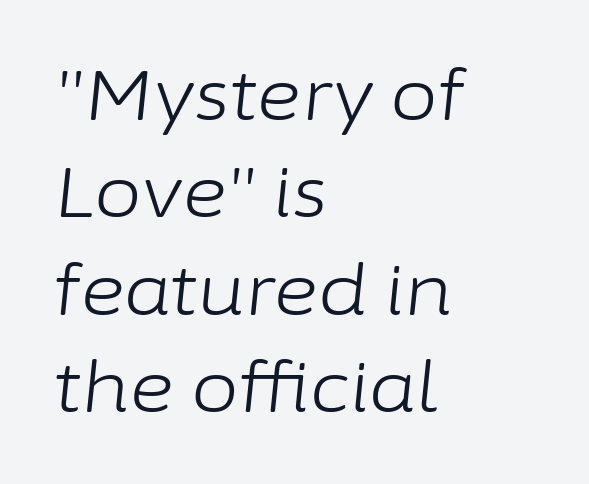
The image shows 69 px light type, italic (leaning right); set left-aligned, normal line spacing (1.41x), normal letter spacing, not underlined; low stroke contrast and a medium x-height.
